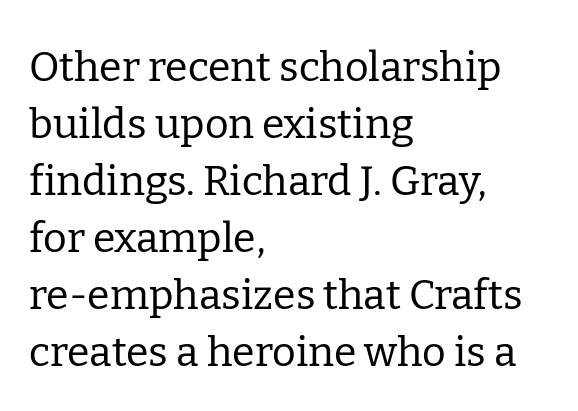
Q: Is the text bold? A: No.
Q: Is the text italic (slanted)? A: No, it is upright.
Q: Is the typeface a serif or a sans-serif typeface? A: Serif.
Q: Is the text underlined? A: No.
Q: How is the paragraph aligned? A: Left-aligned.
Q: Is the spacing between letters normal or unusually wide? A: Normal.
Q: Is the spacing between lines tight, normal or loose? A: Normal.
Q: Width (condensed, normal, or wide)? A: Normal.
Q: Stroke contrast? A: Low.
Q: x-height? A: Medium.
Q: Monospaced? A: No.
